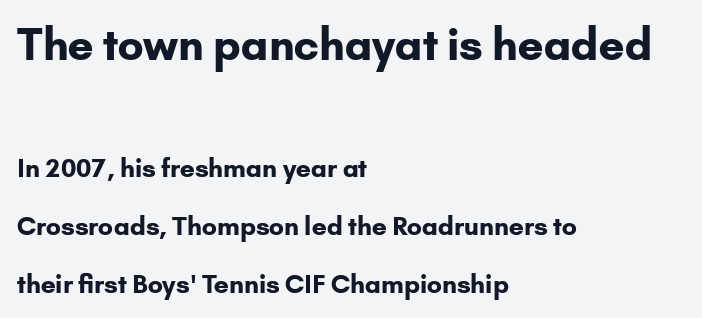
The image shows 43 px bold sans-serif type, upright; set left-aligned, loose line spacing (2.33x), normal letter spacing, not underlined; the first (top) block is 1.72x larger; low stroke contrast and a small x-height.
